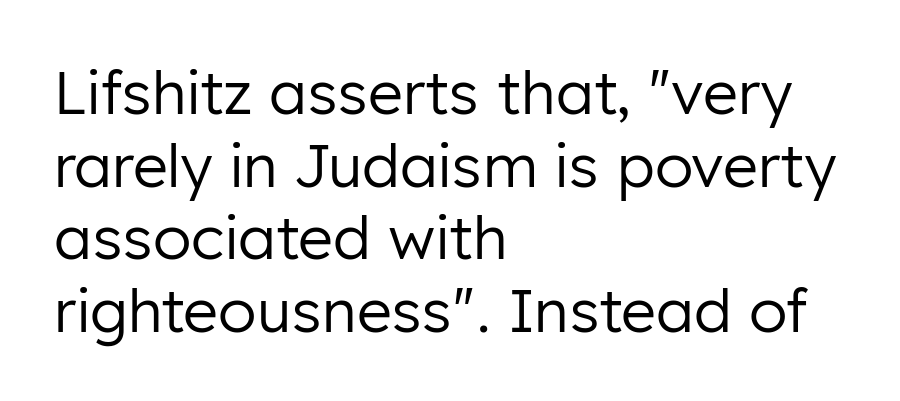
Compared with typical body copy, the letter spacing here is the same. Line starts are locked; line ends wander. The space directly below the letters is spotless. To sum up the face: it is a sans, with no serifs. Do the letters lean? They stand straight. Think standard paragraph weight, or any step lighter than that.
